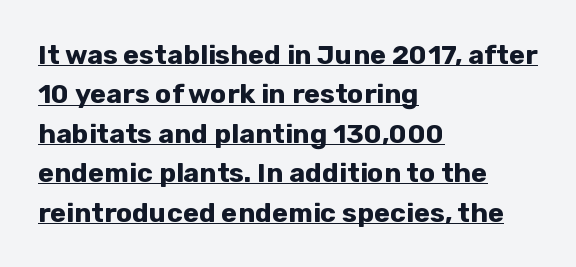
{"italic": "no", "bold": "yes", "underline": "yes", "align": "left", "line_spacing": "normal", "line_spacing_ratio": 1.46, "letter_spacing": "normal", "letter_spacing_em": 0.0, "glyph_px": 27}
